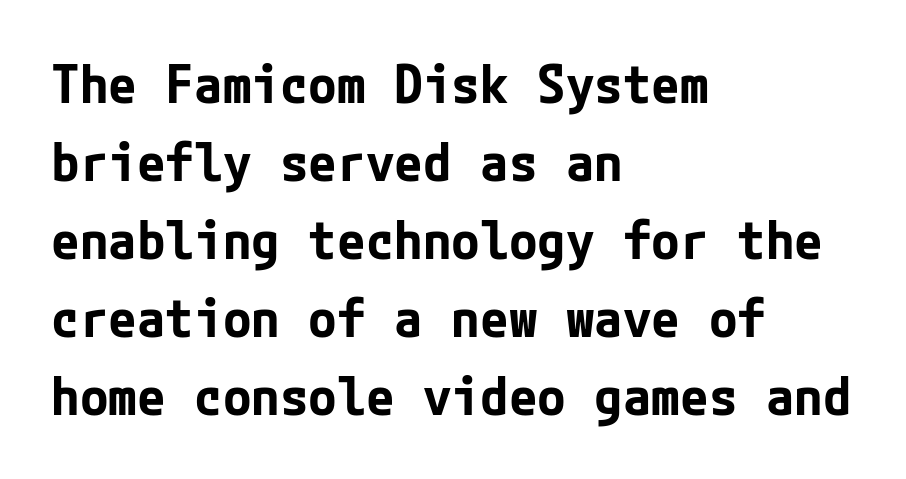
Q: Is the text bold? A: Yes.
Q: Is the text italic (slanted)? A: No, it is upright.
Q: Is the typeface a serif or a sans-serif typeface? A: Sans-serif.
Q: Is the text underlined? A: No.
Q: How is the paragraph aligned? A: Left-aligned.
Q: Is the spacing between letters normal or unusually wide? A: Normal.
Q: Is the spacing between lines tight, normal or loose? A: Normal.
Q: Width (condensed, normal, or wide)? A: Normal.
Q: Stroke contrast? A: Low.
Q: x-height? A: Medium.
